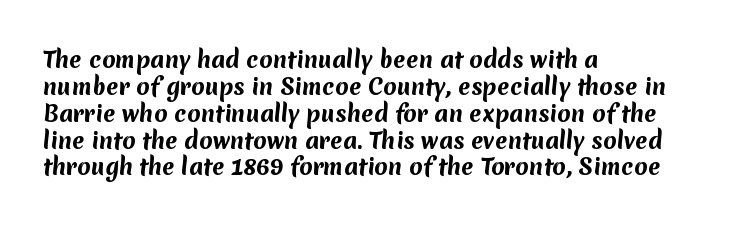
{"bold": "yes", "underline": "no", "align": "left", "line_spacing_ratio": 1.22, "letter_spacing": "normal", "letter_spacing_em": 0.0, "glyph_px": 22}
